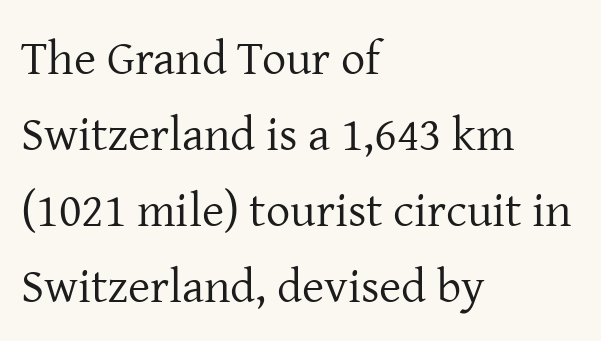
Teacher's note: observe the even left margin — that is flush-left alignment. Only glyphs here, with clear space below each row. Each letter keeps its own natural width here, so spacing adapts to shape. The font is comparable to plain body text, perhaps lighter. If you measured baseline to baseline, you'd find a middling distance. Type style note: has serifs.
